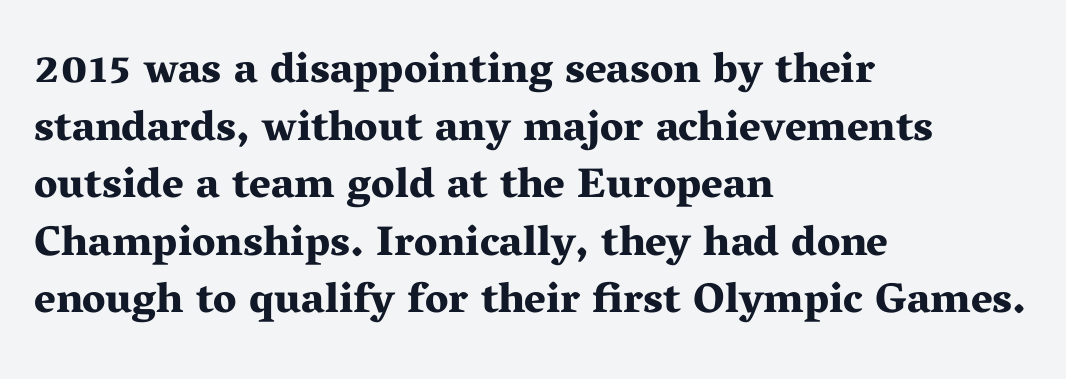
{"serif": "yes", "italic": "no", "bold": "yes", "weight": "bold", "width": "wide", "stroke_contrast": "medium", "x_height": "medium", "monospaced": "no", "underline": "no", "align": "left", "line_spacing": "normal", "line_spacing_ratio": 1.37, "letter_spacing": "normal", "letter_spacing_em": 0.0, "glyph_px": 42}
